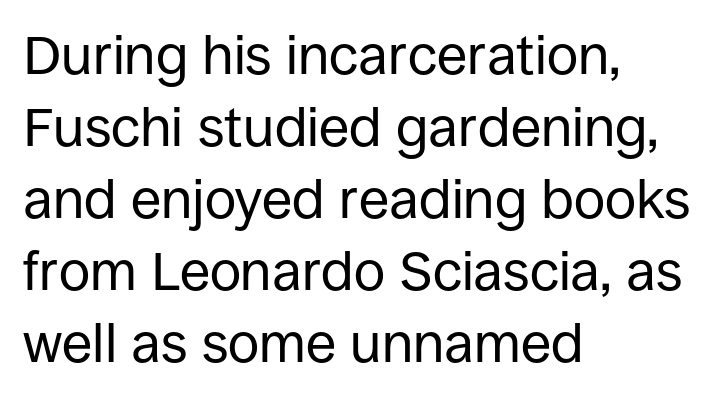
{"serif": "no", "italic": "no", "bold": "no", "weight": "regular", "width": "normal", "stroke_contrast": "low", "x_height": "large", "monospaced": "no", "underline": "no", "align": "left", "line_spacing": "normal", "line_spacing_ratio": 1.31, "letter_spacing": "normal", "letter_spacing_em": 0.0, "glyph_px": 55}
